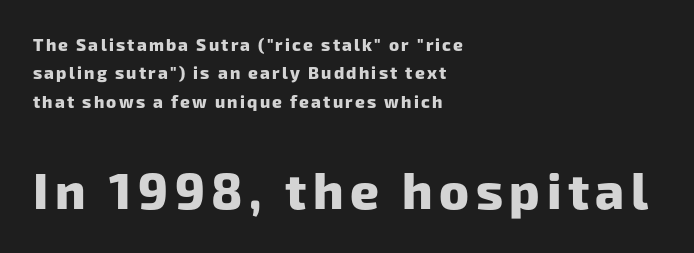
Clear beneath every line of the passage. Typesetter's note — lower block bumped up in size, upper block left smaller. In terms of weight, the rendering is a true, heavy bold. Leading: standard. Do the characters align in a grid? No, the font is proportional. All the whitespace from short lines collects on the right.
